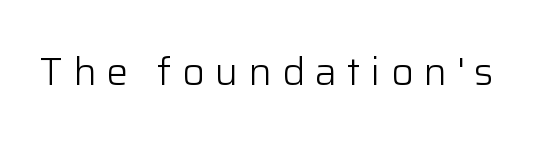
Q: Is the text bold? A: No.
Q: Is the text italic (slanted)? A: No, it is upright.
Q: Is the typeface a serif or a sans-serif typeface? A: Sans-serif.
Q: Is the text underlined? A: No.
Q: Is the spacing between letters normal or unusually wide? A: Unusually wide.
Q: Width (condensed, normal, or wide)? A: Normal.
Q: Stroke contrast? A: Low.
Q: x-height? A: Medium.
Q: Monospaced? A: No.
